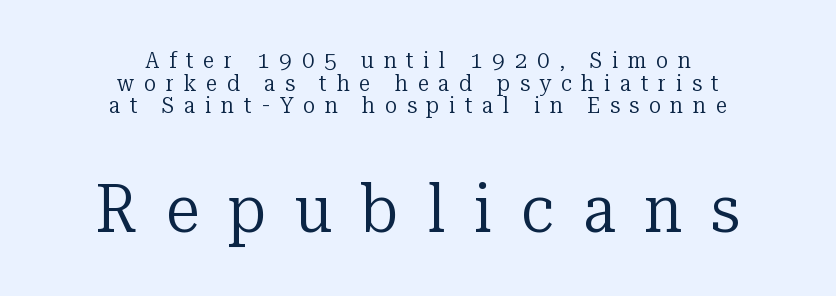
Q: Is the text bold? A: No.
Q: Is the text italic (slanted)? A: No, it is upright.
Q: Is the typeface a serif or a sans-serif typeface? A: Serif.
Q: Is the text underlined? A: No.
Q: How is the paragraph aligned? A: Centered.
Q: Is the spacing between letters normal or unusually wide? A: Unusually wide.
Q: Is the spacing between lines tight, normal or loose? A: Tight.
Q: Which block of text is set in a larger size, the first (top) or the second (bottom)? A: The second (bottom) one.
Q: Width (condensed, normal, or wide)? A: Normal.
Q: Stroke contrast? A: Low.
Q: x-height? A: Medium.
Q: Monospaced? A: No.
